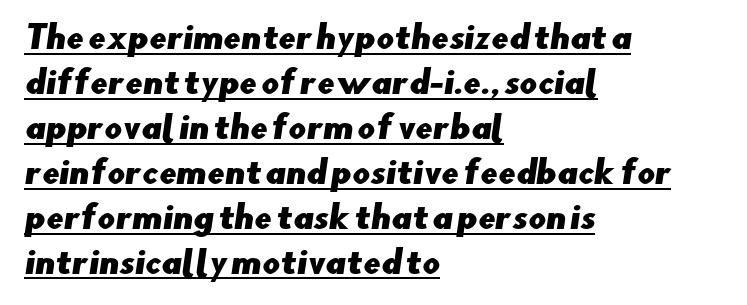
The image shows 31 px sans-serif type; set left-aligned, normal line spacing (1.45x), normal letter spacing, underlined; low stroke contrast and a small x-height.
